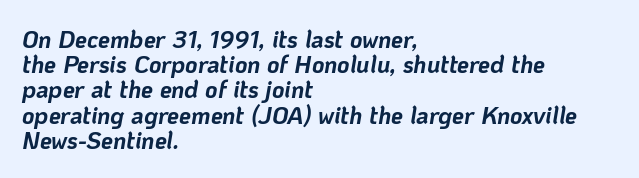
Q: Is the text bold? A: Yes.
Q: Is the text italic (slanted)? A: Yes, it leans right by about 10 degrees.
Q: Is the text underlined? A: No.
Q: How is the paragraph aligned? A: Left-aligned.
Q: Is the spacing between letters normal or unusually wide? A: Normal.
Q: Is the spacing between lines tight, normal or loose? A: Tight.
